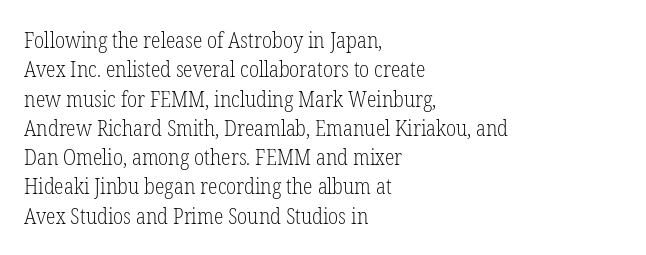
{"italic": "no", "bold": "no", "underline": "no", "align": "left", "line_spacing": "normal", "line_spacing_ratio": 1.33, "letter_spacing": "normal", "letter_spacing_em": 0.0, "glyph_px": 22}
